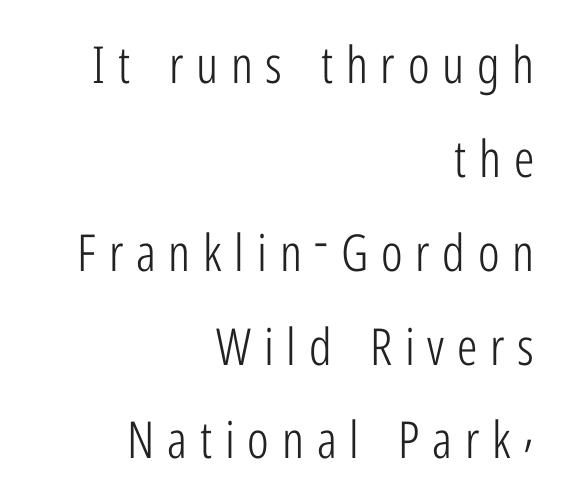
The image shows 51 px light, condensed sans-serif type, upright; set right-aligned, line spacing 1.84x, unusually wide letter spacing (+0.25 em), not underlined; low stroke contrast and a medium x-height.
